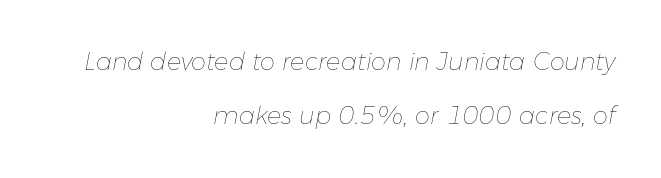
The image shows 24 px text type, italic (leaning right); set right-aligned, loose line spacing (2.26x), normal letter spacing, not underlined.
